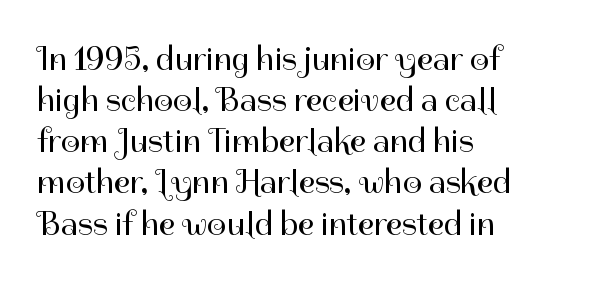
In terms of letterform style, serifs are entirely absent. Stroke thickness stays within the range of a standard reading face or lighter. The space directly below the letters is spotless. Is this a fixed-width face? No — the glyphs have proportional, varying widths.
